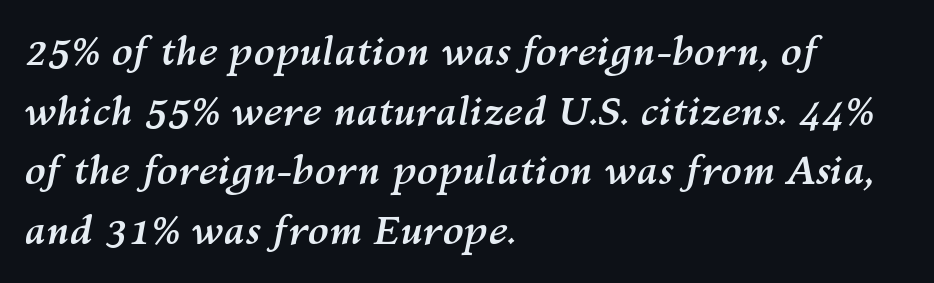
The image shows 39 px semibold type, italic (leaning right); set left-aligned, normal line spacing (1.53x), normal letter spacing, not underlined; medium stroke contrast and a medium x-height.
